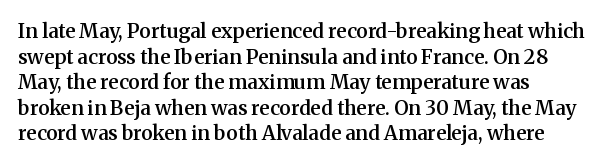
{"italic": "no", "bold": "semi", "underline": "no", "align": "left", "line_spacing": "normal", "line_spacing_ratio": 1.28, "letter_spacing": "normal", "letter_spacing_em": 0.0, "glyph_px": 20}
